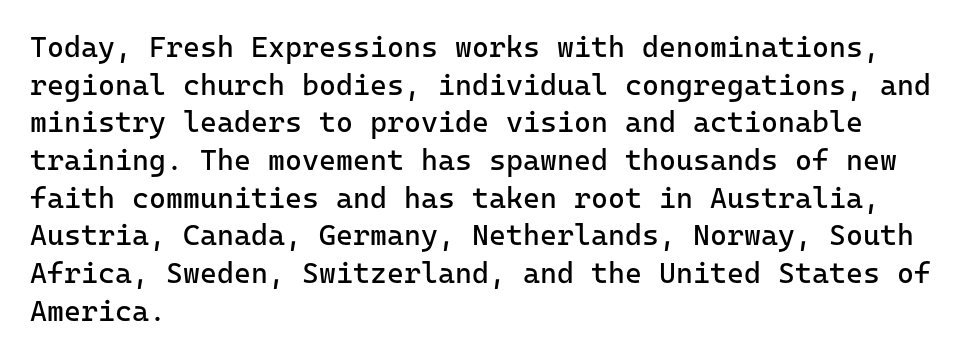
Rendered with straight, roman letterforms. These lines are composed in type without serifs. This reads as an unemphasized weight, regular at the heaviest. Descenders hang freely into open space.
